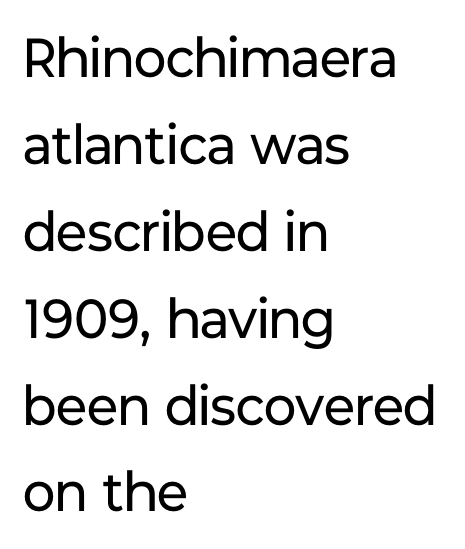
The image shows 55 px regular-weight sans-serif type, upright; set left-aligned, normal line spacing (1.58x), normal letter spacing, not underlined; low stroke contrast and a medium x-height.
